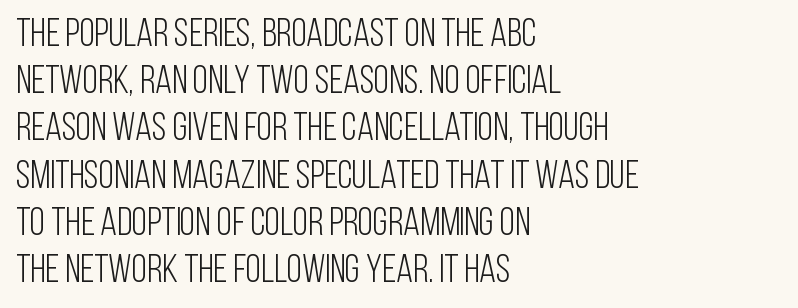
{"serif": "no", "italic": "no", "bold": "no", "weight": "light", "width": "condensed", "stroke_contrast": "low", "x_height": "large", "monospaced": "no", "underline": "no", "align": "left", "line_spacing_ratio": 1.21, "letter_spacing": "normal", "letter_spacing_em": 0.0, "glyph_px": 39}
